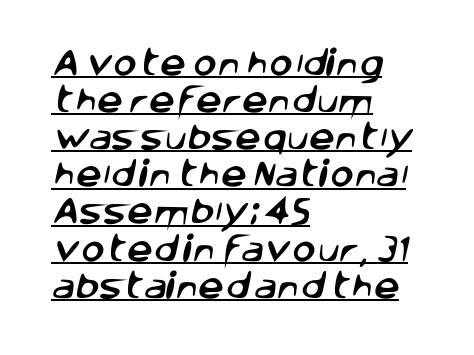
{"serif": "no", "width": "normal", "stroke_contrast": "low", "x_height": "large", "monospaced": "no", "underline": "yes", "align": "left", "line_spacing": "normal", "line_spacing_ratio": 1.28, "letter_spacing": "normal", "letter_spacing_em": 0.0, "glyph_px": 29}
